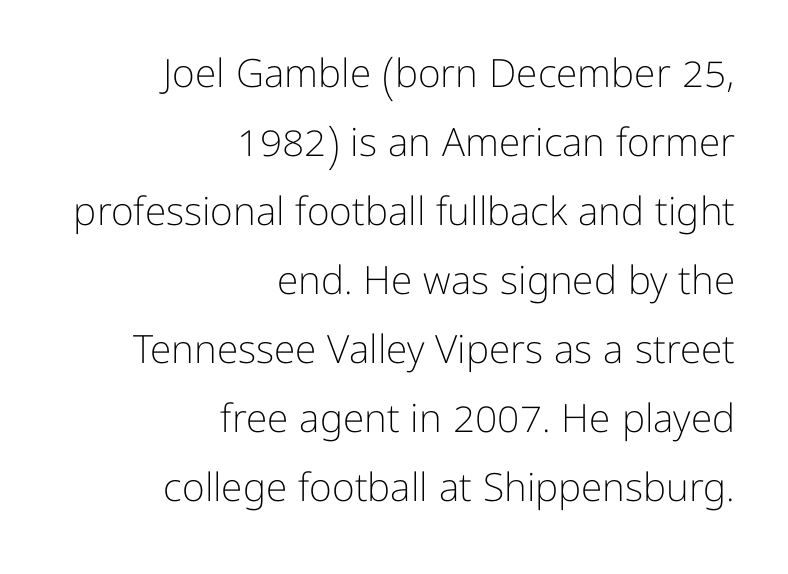
The image shows 39 px light sans-serif type, upright; set right-aligned, line spacing 1.77x, normal letter spacing, not underlined; low stroke contrast and a medium x-height.
